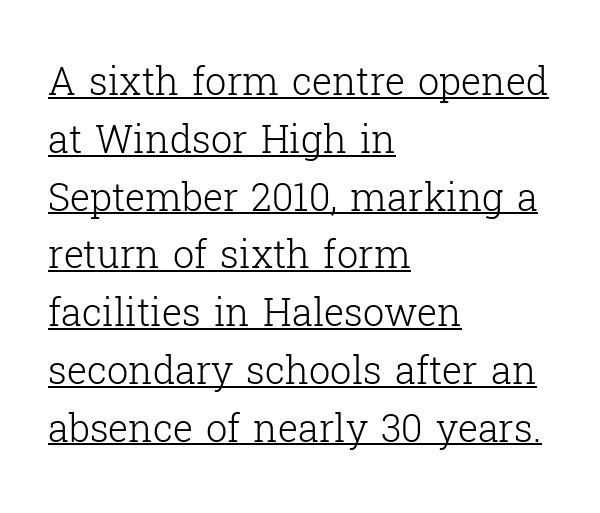
{"serif": "yes", "italic": "no", "bold": "no", "weight": "light", "width": "normal", "stroke_contrast": "low", "x_height": "medium", "monospaced": "no", "underline": "yes", "align": "left", "line_spacing": "normal", "line_spacing_ratio": 1.52, "letter_spacing": "normal", "letter_spacing_em": 0.0, "glyph_px": 38}
